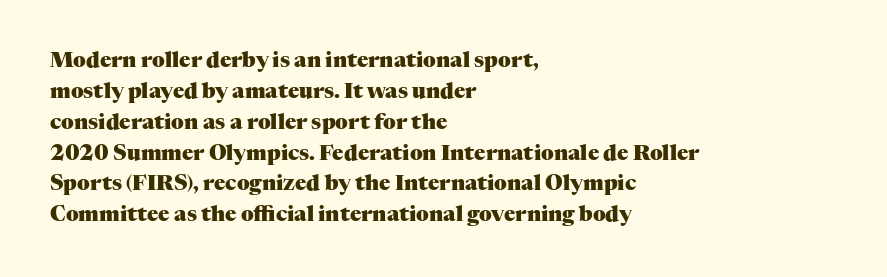
Q: Is the text bold? A: Yes.
Q: Is the text italic (slanted)? A: No, it is upright.
Q: Is the text underlined? A: No.
Q: How is the paragraph aligned? A: Left-aligned.
Q: Is the spacing between letters normal or unusually wide? A: Normal.
Q: Is the spacing between lines tight, normal or loose? A: Normal.
